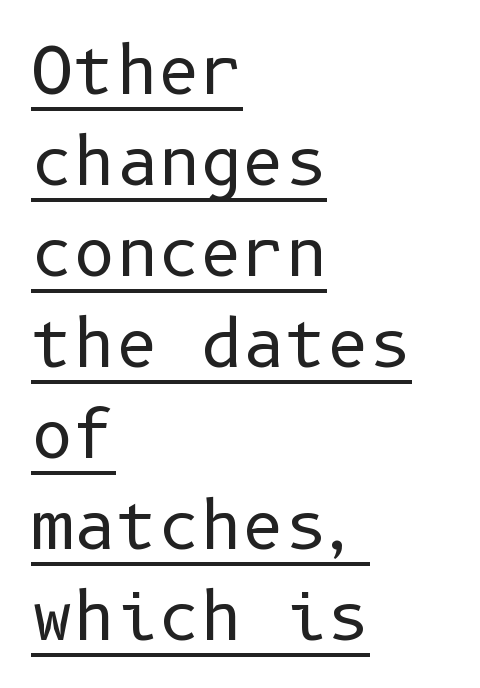
Q: Is the text bold? A: No.
Q: Is the text italic (slanted)? A: No, it is upright.
Q: Is the typeface a serif or a sans-serif typeface? A: Sans-serif.
Q: Is the text underlined? A: Yes.
Q: How is the paragraph aligned? A: Left-aligned.
Q: Is the spacing between letters normal or unusually wide? A: Normal.
Q: Is the spacing between lines tight, normal or loose? A: Normal.
Q: Width (condensed, normal, or wide)? A: Normal.
Q: Stroke contrast? A: Low.
Q: x-height? A: Medium.
